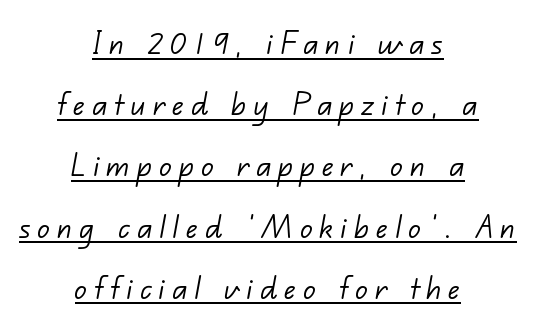
{"serif": "no", "bold": "no", "weight": "light", "width": "normal", "stroke_contrast": "low", "x_height": "small", "monospaced": "no", "underline": "yes", "align": "center", "line_spacing": "normal", "line_spacing_ratio": 1.61, "glyph_px": 38}
